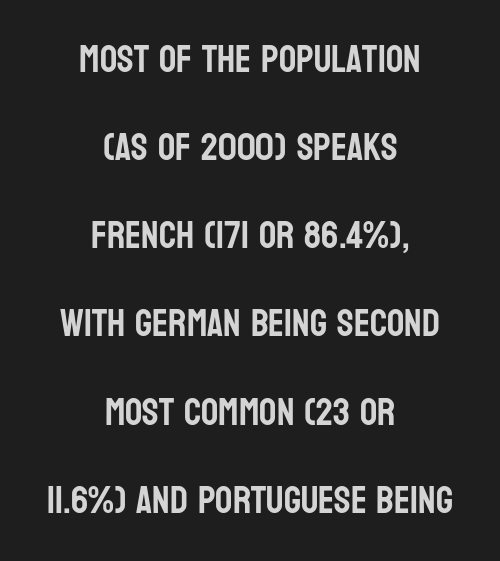
The image shows 38 px condensed sans-serif type, upright; set centered, loose line spacing (2.32x), normal letter spacing, not underlined; low stroke contrast and a large x-height.
